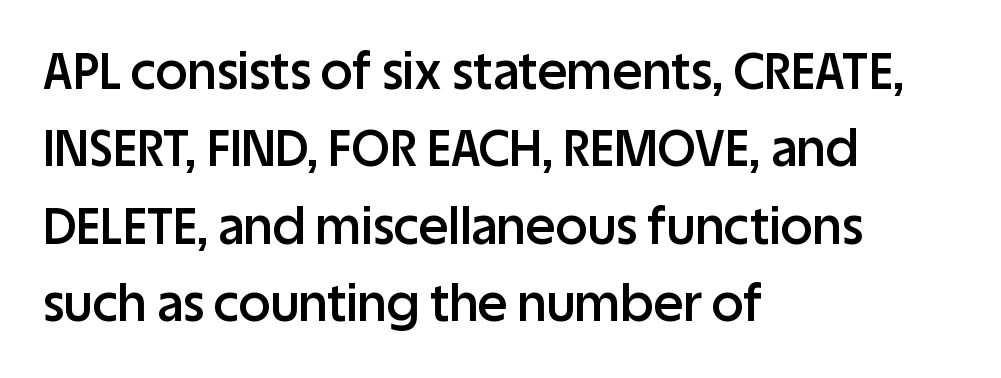
{"serif": "no", "italic": "no", "bold": "semi", "weight": "semibold", "width": "normal", "stroke_contrast": "low", "x_height": "large", "monospaced": "no", "underline": "no", "align": "left", "line_spacing": "normal", "line_spacing_ratio": 1.55, "letter_spacing": "normal", "letter_spacing_em": 0.0, "glyph_px": 50}
